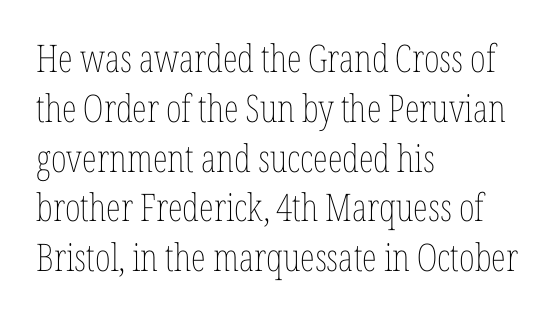
The image shows 38 px thin, condensed type, upright; set left-aligned, normal line spacing (1.31x), normal letter spacing, not underlined; low stroke contrast and a medium x-height.
